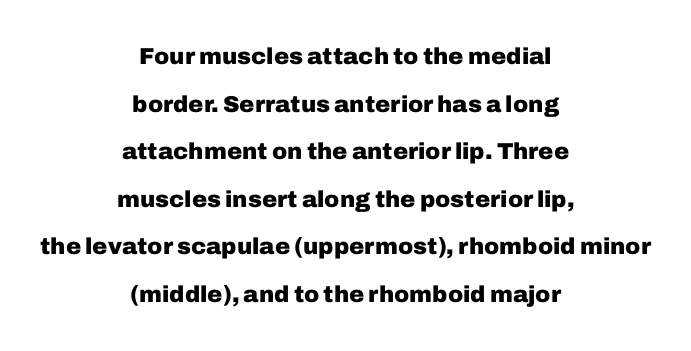
The image shows 23 px bold type, upright; set centered, loose line spacing (2.07x), normal letter spacing, not underlined.
